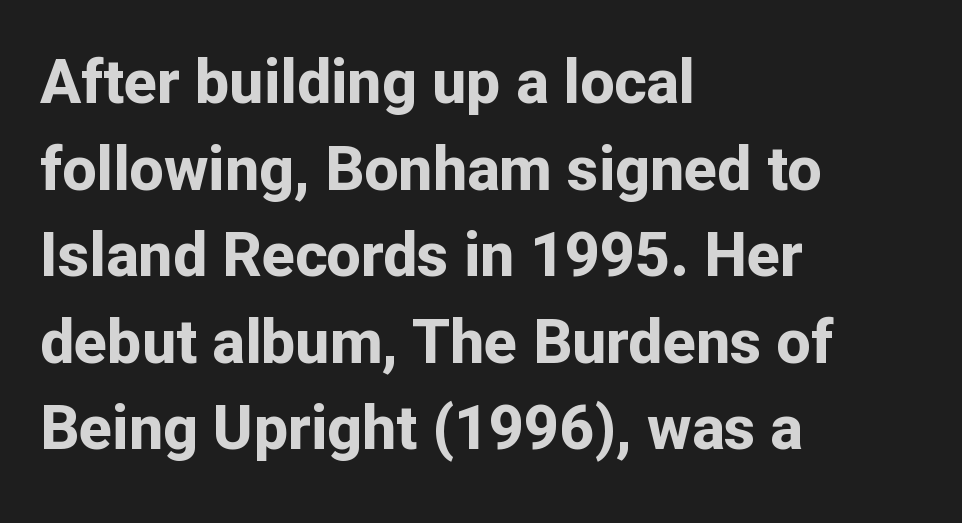
Q: Is the text bold? A: Yes.
Q: Is the text italic (slanted)? A: No, it is upright.
Q: Is the typeface a serif or a sans-serif typeface? A: Sans-serif.
Q: Is the text underlined? A: No.
Q: How is the paragraph aligned? A: Left-aligned.
Q: Is the spacing between letters normal or unusually wide? A: Normal.
Q: Is the spacing between lines tight, normal or loose? A: Normal.
Q: Width (condensed, normal, or wide)? A: Normal.
Q: Stroke contrast? A: Low.
Q: x-height? A: Medium.
Q: Monospaced? A: No.
